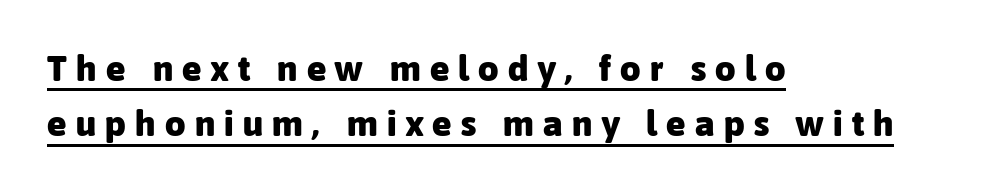
{"serif": "no", "italic": "no", "bold": "yes", "weight": "heavy", "width": "normal", "stroke_contrast": "low", "x_height": "medium", "monospaced": "no", "underline": "yes", "align": "left", "line_spacing": "normal", "line_spacing_ratio": 1.54, "letter_spacing": "wide", "letter_spacing_em": 0.26, "glyph_px": 36}
